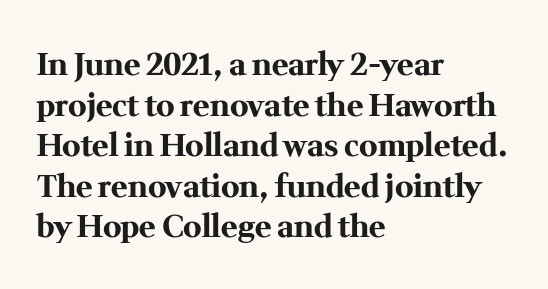
Notice how the stems are strictly vertical — no italics here. Regular leading. Is this a fixed-width face? No — the glyphs have proportional, varying widths. Compared with typical body copy, the letter spacing here is the same.
